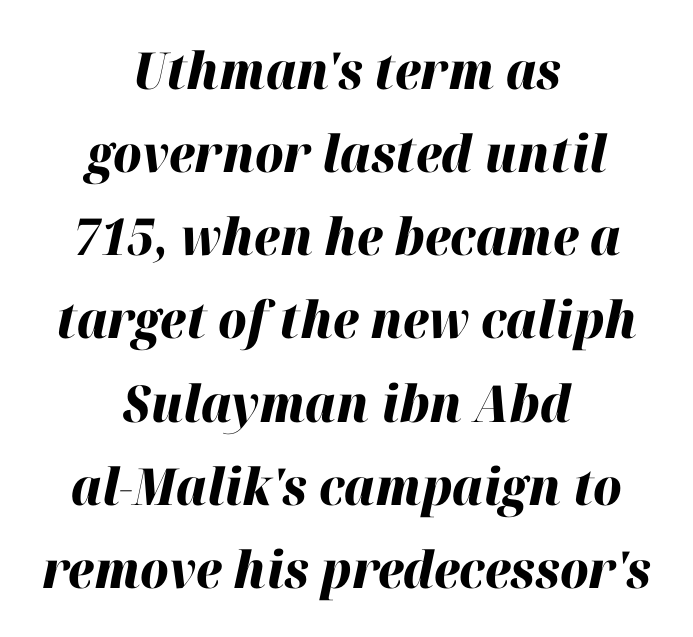
{"italic": "yes", "lean": "right", "slant_degrees": 12, "bold": "yes", "weight": "heavy", "width": "normal", "stroke_contrast": "high", "x_height": "medium", "monospaced": "no", "underline": "no", "align": "center", "line_spacing": "normal", "line_spacing_ratio": 1.63, "letter_spacing": "normal", "letter_spacing_em": 0.0, "glyph_px": 51}
